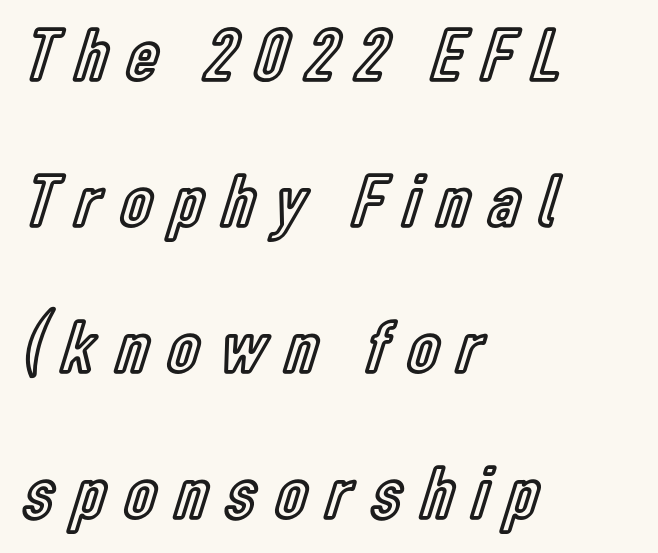
The image shows 76 px condensed type; set left-aligned, loose line spacing (1.92x), unusually wide letter spacing (+0.26 em), not underlined; a medium x-height.
